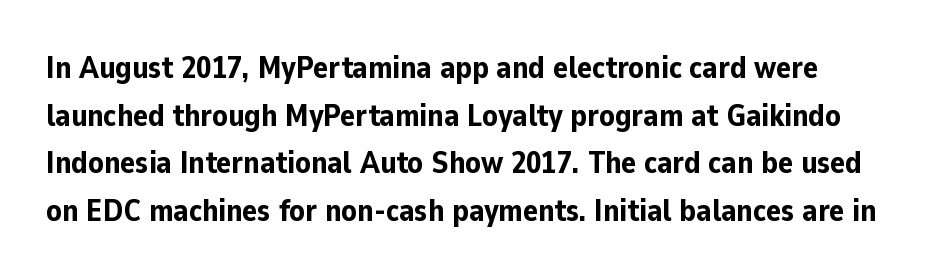
Varying glyph widths throughout — classic text-font behaviour. In terms of letterform style, serifs are entirely absent. You can tell it's not italic because the verticals are truly vertical. Underlining? Definitely not there. Does the weight exceed regular? Yes, all the way to bold. Caption: standard tracking, unaltered.
